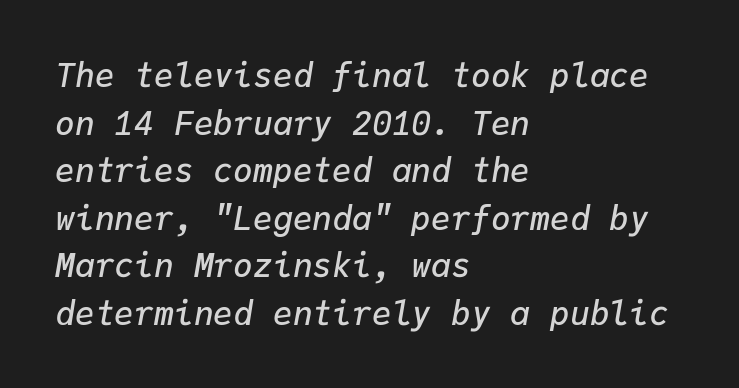
The image shows 33 px semibold type, italic (leaning right), monospaced; set left-aligned, normal line spacing (1.44x), normal letter spacing, not underlined; low stroke contrast and a medium x-height.
